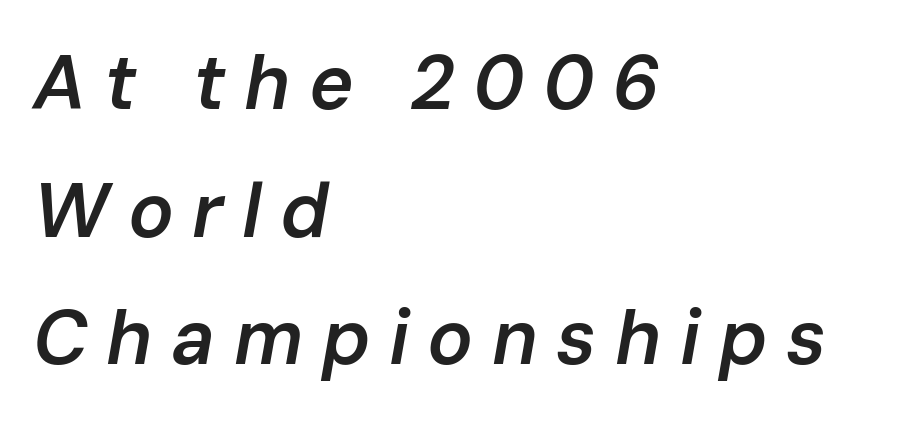
{"italic": "yes", "lean": "right", "slant_degrees": 10, "bold": "semi", "weight": "semibold", "width": "normal", "stroke_contrast": "low", "x_height": "medium", "monospaced": "no", "underline": "no", "align": "left", "line_spacing": "normal", "line_spacing_ratio": 1.68, "letter_spacing": "wide", "letter_spacing_em": 0.24, "glyph_px": 76}
